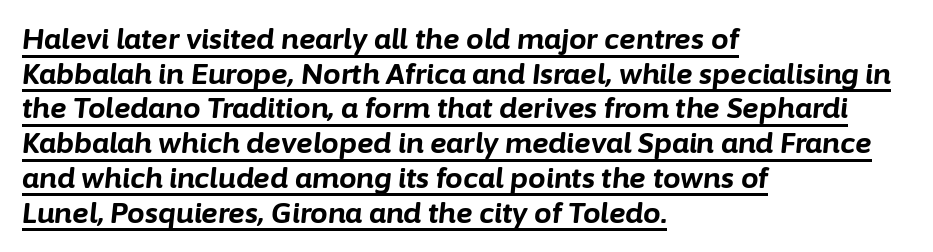
Tracking here is standard; glyphs follow each other at the usual distance. The font's italic variant was chosen for this text. This is underlined copy, the kind a proofreader might mark for attention. Strokes here are thick enough to call this a true bold.
